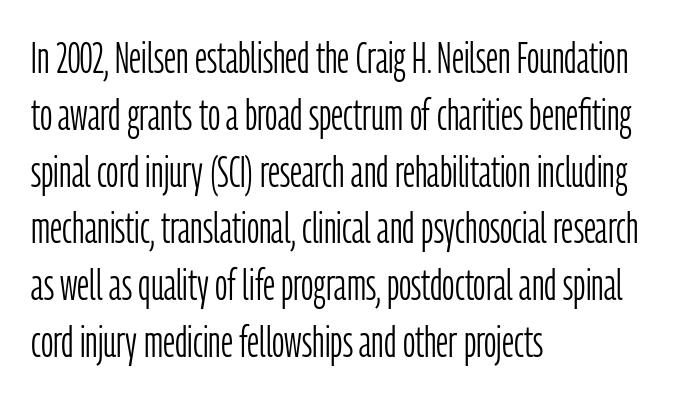
Q: Is the text bold? A: No.
Q: Is the text italic (slanted)? A: No, it is upright.
Q: Is the typeface a serif or a sans-serif typeface? A: Sans-serif.
Q: Is the text underlined? A: No.
Q: How is the paragraph aligned? A: Left-aligned.
Q: Is the spacing between letters normal or unusually wide? A: Normal.
Q: Is the spacing between lines tight, normal or loose? A: Normal.
Q: Width (condensed, normal, or wide)? A: Condensed.
Q: Stroke contrast? A: Low.
Q: x-height? A: Medium.
Q: Monospaced? A: No.
